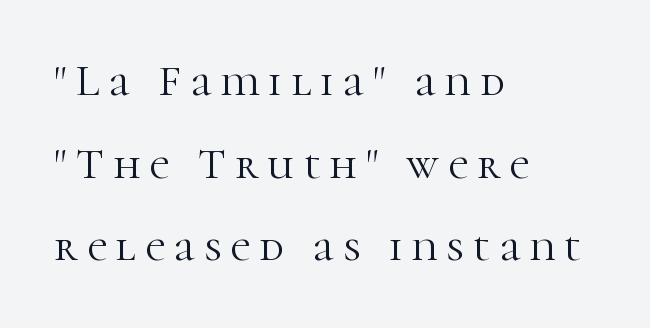
Q: Is the text bold? A: No.
Q: Is the text italic (slanted)? A: No, it is upright.
Q: Is the typeface a serif or a sans-serif typeface? A: Serif.
Q: Is the text underlined? A: No.
Q: How is the paragraph aligned? A: Left-aligned.
Q: Is the spacing between letters normal or unusually wide? A: Unusually wide.
Q: Width (condensed, normal, or wide)? A: Normal.
Q: Stroke contrast? A: High.
Q: x-height? A: Medium.
Q: Monospaced? A: No.
